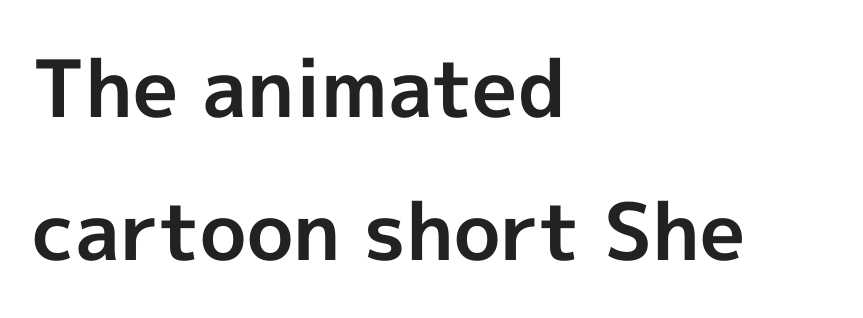
Q: Is the text bold? A: Yes.
Q: Is the text italic (slanted)? A: No, it is upright.
Q: Is the typeface a serif or a sans-serif typeface? A: Sans-serif.
Q: Is the text underlined? A: No.
Q: How is the paragraph aligned? A: Left-aligned.
Q: Is the spacing between letters normal or unusually wide? A: Normal.
Q: Width (condensed, normal, or wide)? A: Normal.
Q: x-height? A: Medium.
Q: Monospaced? A: No.
